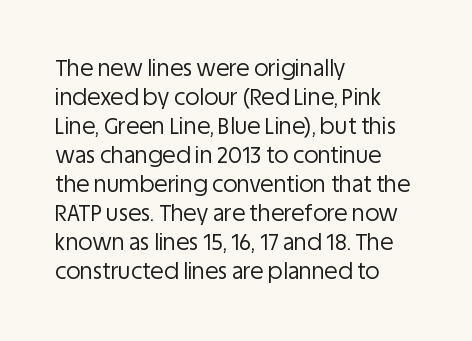
{"italic": "no", "bold": "no", "underline": "no", "align": "left", "line_spacing": "normal", "line_spacing_ratio": 1.32, "letter_spacing": "normal", "letter_spacing_em": 0.0, "glyph_px": 22}
